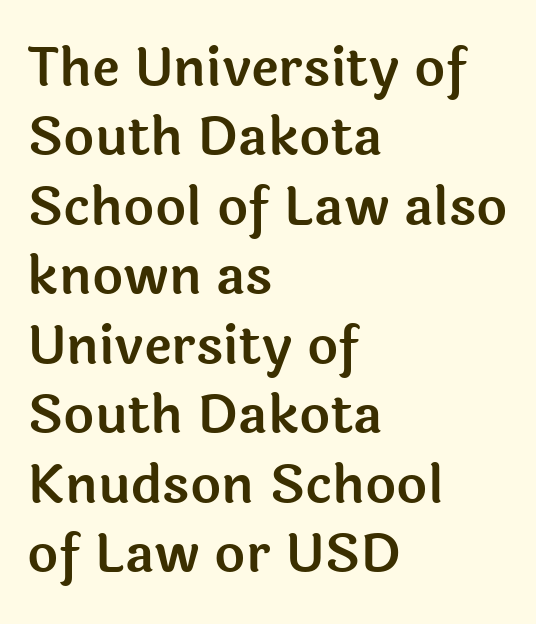
The image shows 53 px sans-serif type, upright; set left-aligned, normal line spacing (1.31x), normal letter spacing, not underlined; a medium x-height.
